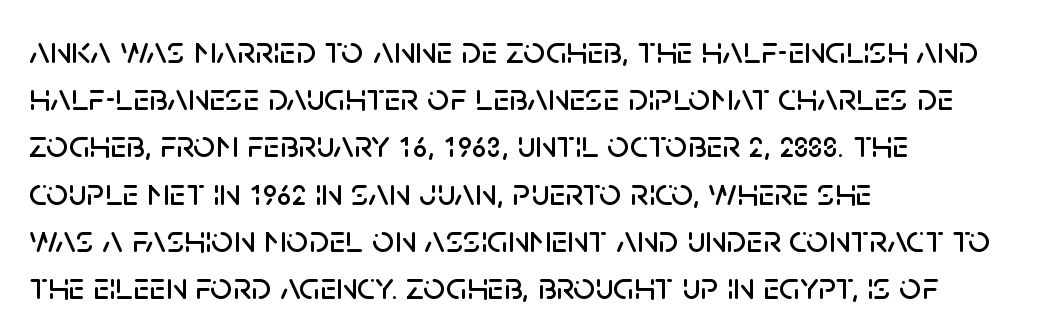
The image shows 39 px sans-serif type, upright; set left-aligned, line spacing 1.21x, normal letter spacing, not underlined; low stroke contrast and a large x-height.
